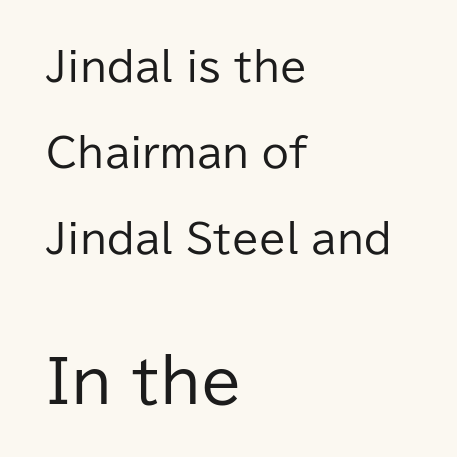
Q: Is the text bold? A: No.
Q: Is the text italic (slanted)? A: No, it is upright.
Q: Is the typeface a serif or a sans-serif typeface? A: Sans-serif.
Q: Is the text underlined? A: No.
Q: How is the paragraph aligned? A: Left-aligned.
Q: Is the spacing between letters normal or unusually wide? A: Normal.
Q: Is the spacing between lines tight, normal or loose? A: Loose.
Q: Which block of text is set in a larger size, the first (top) or the second (bottom)? A: The second (bottom) one.
Q: Width (condensed, normal, or wide)? A: Normal.
Q: Stroke contrast? A: Low.
Q: x-height? A: Medium.
Q: Monospaced? A: No.
